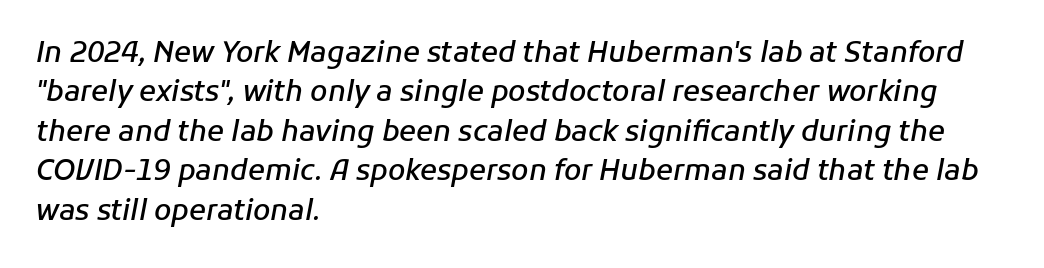
Q: Is the text bold? A: Semi-bold.
Q: Is the text italic (slanted)? A: Yes, it leans right by about 11 degrees.
Q: Is the text underlined? A: No.
Q: How is the paragraph aligned? A: Left-aligned.
Q: Is the spacing between letters normal or unusually wide? A: Normal.
Q: Is the spacing between lines tight, normal or loose? A: Normal.
Q: Width (condensed, normal, or wide)? A: Normal.
Q: Stroke contrast? A: Low.
Q: x-height? A: Medium.
Q: Monospaced? A: No.
